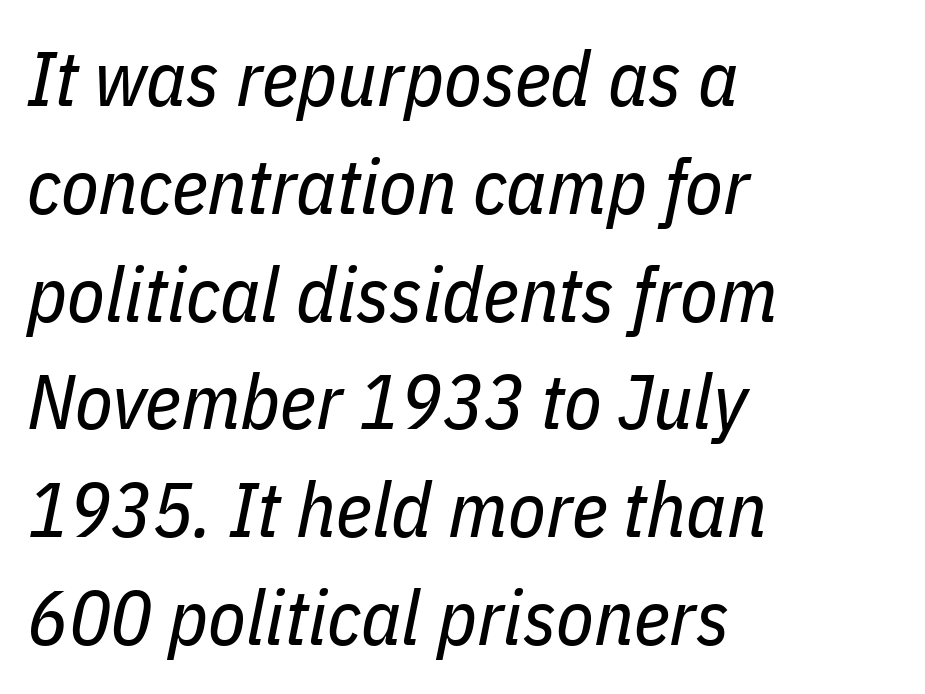
{"italic": "yes", "lean": "right", "slant_degrees": 11, "bold": "no", "weight": "regular", "width": "condensed", "stroke_contrast": "low", "x_height": "medium", "monospaced": "no", "underline": "no", "align": "left", "line_spacing": "normal", "line_spacing_ratio": 1.4, "letter_spacing": "normal", "letter_spacing_em": 0.0, "glyph_px": 77}
